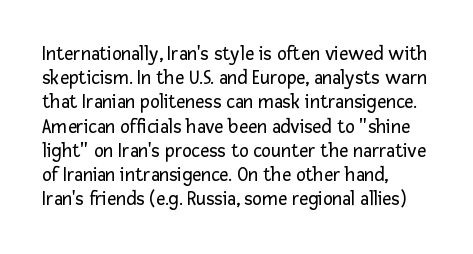
Tall strokes in this sample are plumb rather than angled. Decoration check: the copy has no underline. Words appear dense and cohesive because spacing is normal. The typesetter chose a ragged-right arrangement here.
